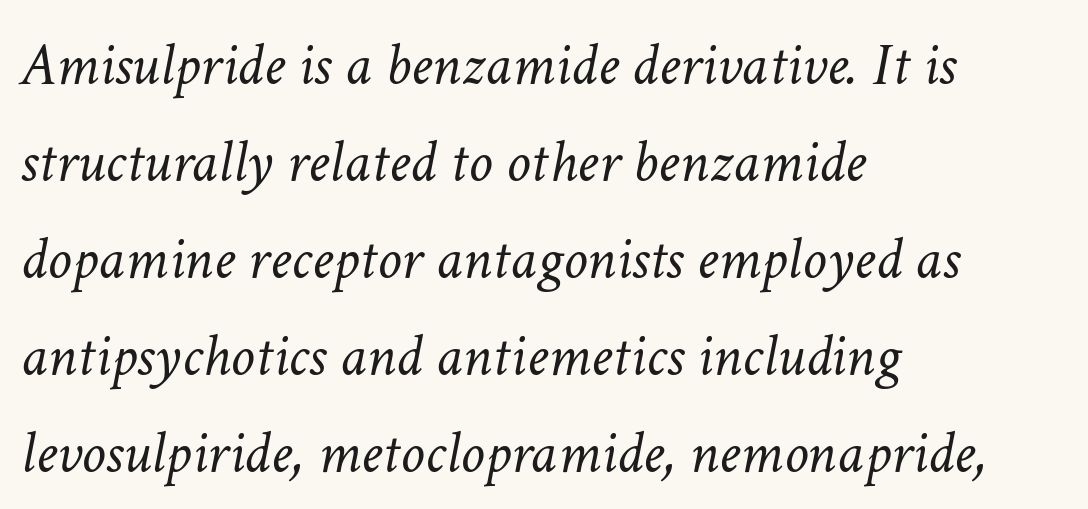
Underline: absent. Short note: letters normally spaced. The rendering uses natural spacing where letterforms have individual widths. Italic? Definitely — the glyphs are oblique.
